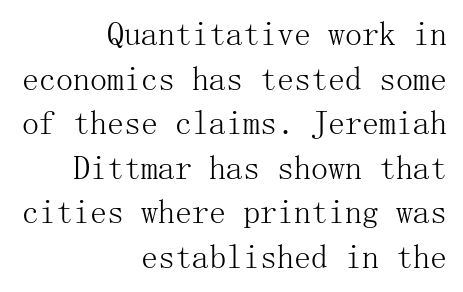
Q: Is the text bold? A: No.
Q: Is the text italic (slanted)? A: No, it is upright.
Q: Is the typeface a serif or a sans-serif typeface? A: Serif.
Q: Is the text underlined? A: No.
Q: How is the paragraph aligned? A: Right-aligned.
Q: Is the spacing between letters normal or unusually wide? A: Normal.
Q: Is the spacing between lines tight, normal or loose? A: Normal.
Q: Width (condensed, normal, or wide)? A: Normal.
Q: Stroke contrast? A: Medium.
Q: x-height? A: Medium.
